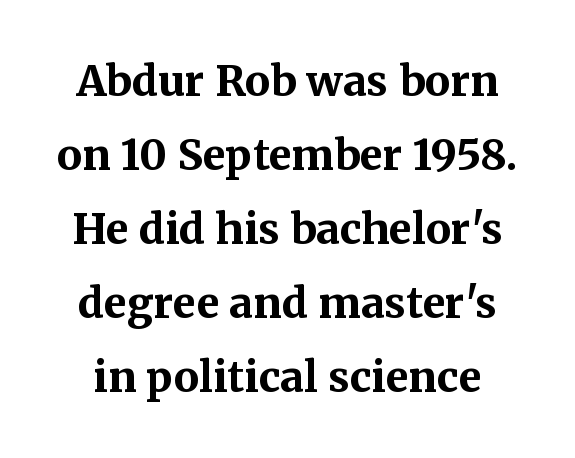
{"serif": "yes", "italic": "no", "bold": "yes", "weight": "bold", "width": "normal", "stroke_contrast": "medium", "x_height": "medium", "monospaced": "no", "underline": "no", "line_spacing_ratio": 1.76, "letter_spacing": "normal", "letter_spacing_em": 0.0, "glyph_px": 42}
